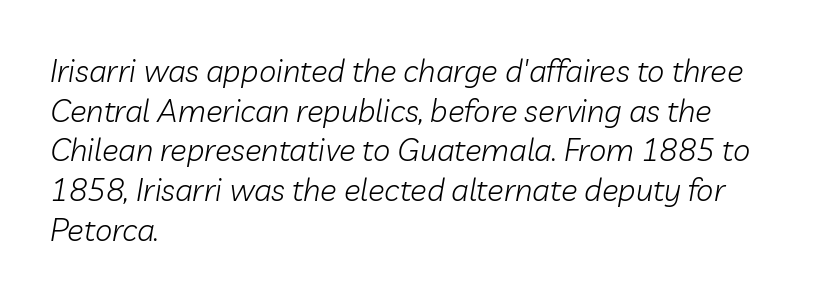
Varying glyph widths throughout — classic text-font behaviour. Alignment: flush left. No extra tracking has been applied to these lines. The space beneath each line is pristine and unruled. Quick note: italic. On a weight scale, this lands at 450 or below.
